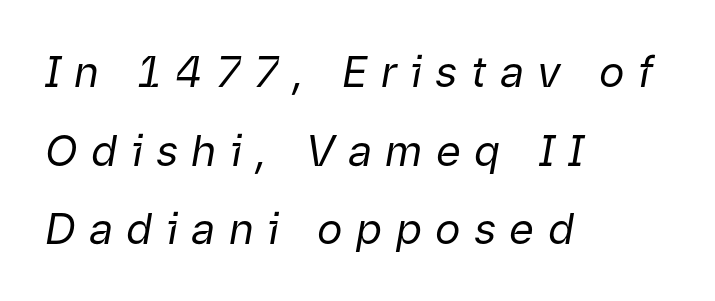
{"italic": "yes", "lean": "right", "slant_degrees": 9, "bold": "no", "weight": "regular", "width": "normal", "stroke_contrast": "low", "x_height": "medium", "monospaced": "no", "underline": "no", "align": "left", "line_spacing_ratio": 1.83, "letter_spacing": "wide", "letter_spacing_em": 0.31, "glyph_px": 43}
